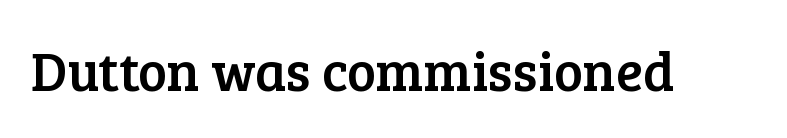
The image shows 55 px serif type, upright; set normal letter spacing, not underlined; low stroke contrast and a medium x-height.
